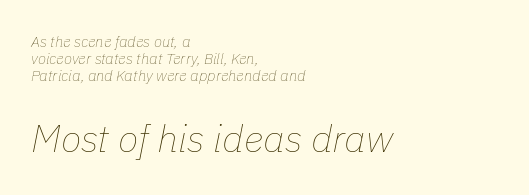
The image shows 38 px thin type, italic (leaning right); set left-aligned, tight line spacing (1.15x), normal letter spacing, not underlined; the second (bottom) block is 2.53x larger; low stroke contrast and a medium x-height.
